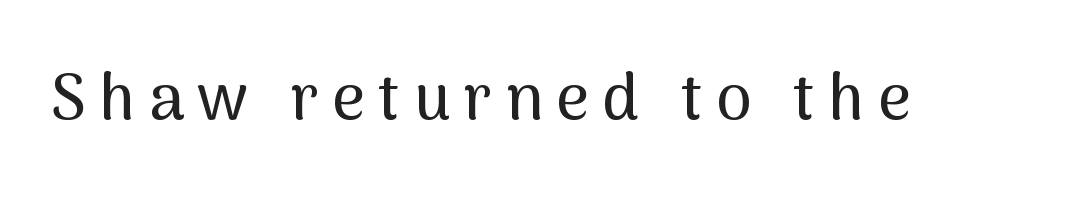
{"serif": "no", "italic": "no", "width": "normal", "stroke_contrast": "medium", "x_height": "medium", "monospaced": "no", "underline": "no", "letter_spacing": "wide", "letter_spacing_em": 0.21, "glyph_px": 64}
